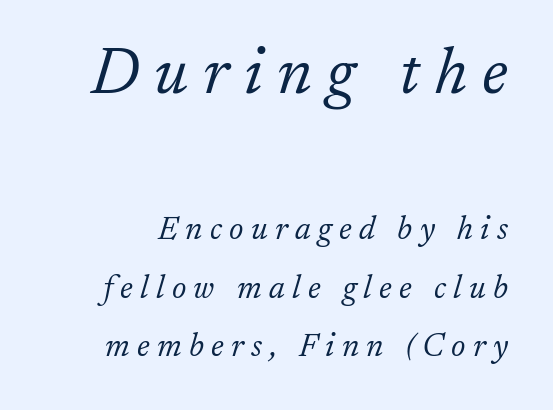
Bold? No — there's no thickening of the strokes. You can tell it's italic because the verticals aren't actually vertical. Little horizontal feet cap the strokes, marking this as serif type. A student would notice the top passage is typeset larger than what follows.
